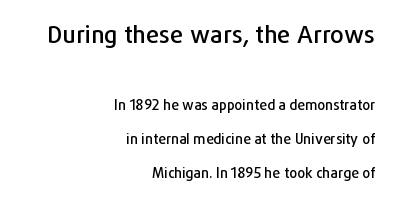
{"italic": "no", "underline": "no", "align": "right", "line_spacing": "loose", "line_spacing_ratio": 2.42, "letter_spacing": "normal", "letter_spacing_em": 0.0, "larger_block": "first", "size_ratio": 1.71, "glyph_px": 24}
